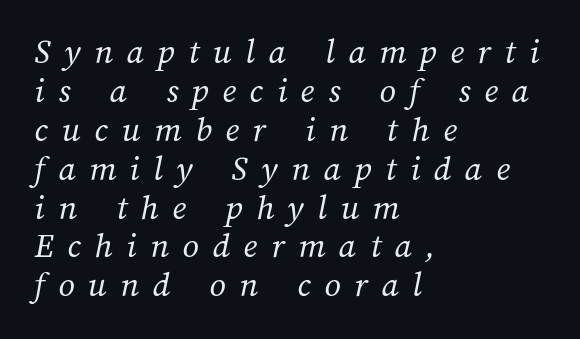
Notice how the passage keeps a crisp vertical edge on the left only. Baseline-to-baseline distance is barely more than the letter height. Honestly, the letter spacing is so wide it's the main thing you notice. Underline: absent.
